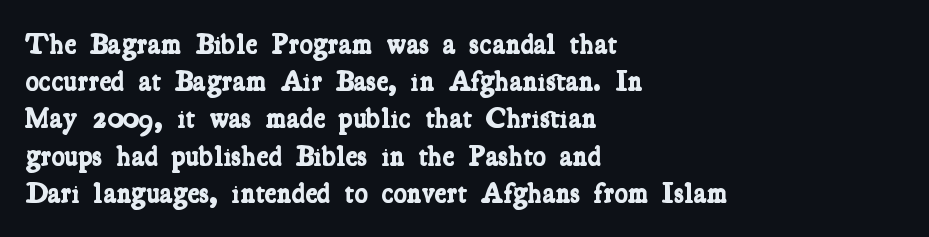
Q: Is the text bold? A: Yes.
Q: Is the typeface a serif or a sans-serif typeface? A: Serif.
Q: Is the text underlined? A: No.
Q: How is the paragraph aligned? A: Left-aligned.
Q: Is the spacing between letters normal or unusually wide? A: Normal.
Q: Is the spacing between lines tight, normal or loose? A: Normal.
Q: Width (condensed, normal, or wide)? A: Condensed.
Q: Stroke contrast? A: Low.
Q: x-height? A: Medium.
Q: Monospaced? A: No.
